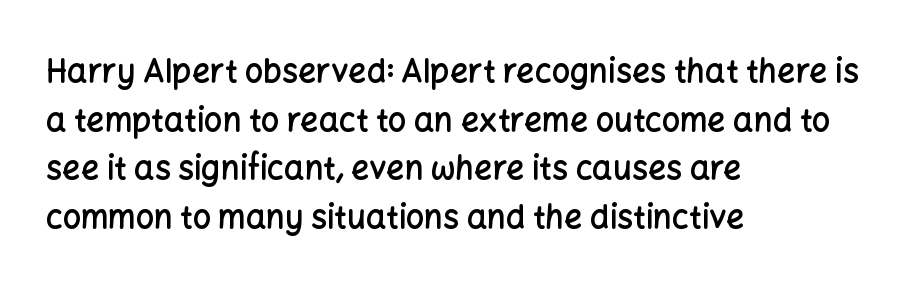
These words are printed semibold, heavier than regular yet not bold. The lettering stays uniformly vertical, giving the passage a roman look. Honestly, the row spacing looks completely unremarkable. Is this a fixed-width face? No — the glyphs have proportional, varying widths. Nothing unusual about the tracking: characters are spaced as the font intends. Check under the words: just untouched page.
